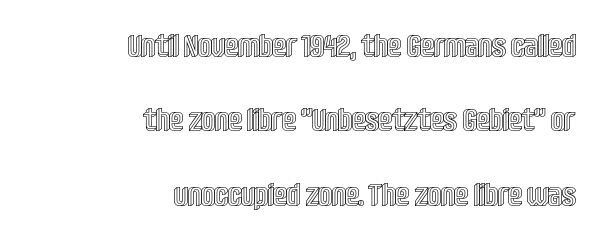
Q: Is the text italic (slanted)? A: No, it is upright.
Q: Is the text underlined? A: No.
Q: How is the paragraph aligned? A: Right-aligned.
Q: Is the spacing between letters normal or unusually wide? A: Normal.
Q: Is the spacing between lines tight, normal or loose? A: Loose.
Q: Width (condensed, normal, or wide)? A: Condensed.
Q: x-height? A: Large.
Q: Monospaced? A: No.
